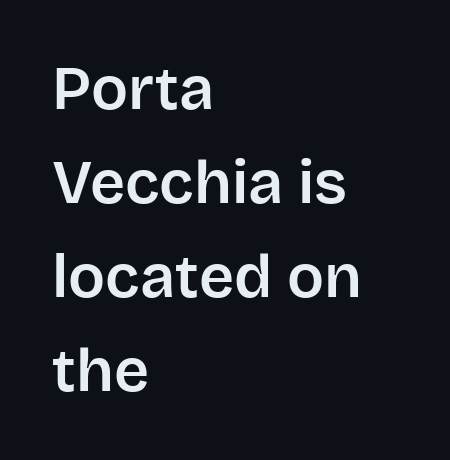
{"serif": "no", "italic": "no", "width": "normal", "stroke_contrast": "low", "x_height": "large", "monospaced": "no", "underline": "no", "align": "left", "line_spacing": "normal", "line_spacing_ratio": 1.54, "letter_spacing": "normal", "letter_spacing_em": 0.0, "glyph_px": 61}
